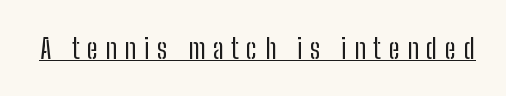
Like a heading marked for emphasis, these lines bear an underscore. You can tell from the bare stems that sans-serif type was used. Counters stay open thanks to moderate or lighter strokes. Does extra space separate the letters? Yes, quite a lot of it.
